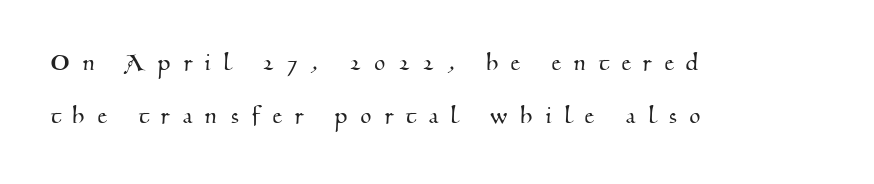
The image shows 28 px serif type; set left-aligned, line spacing 1.89x, unusually wide letter spacing (+0.48 em), not underlined; medium stroke contrast and a small x-height.
